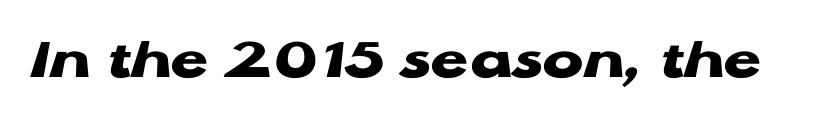
You could call the tracking neutral — neither tight nor loose. A typesetter would mark this as roman, not italic. Stroke thickness is high; the sample reads as a true bold. Letters rest on an invisible, unmarked baseline. The type family on display is of the sans-serif kind.
